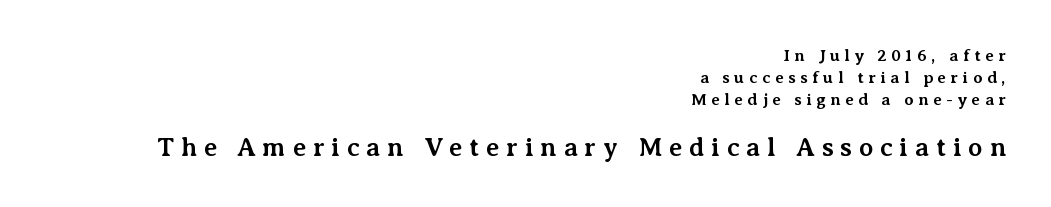
The image shows 26 px bold type, upright; set right-aligned, normal line spacing (1.29x), unusually wide letter spacing (+0.26 em), not underlined; the second (bottom) block is 1.53x larger.
